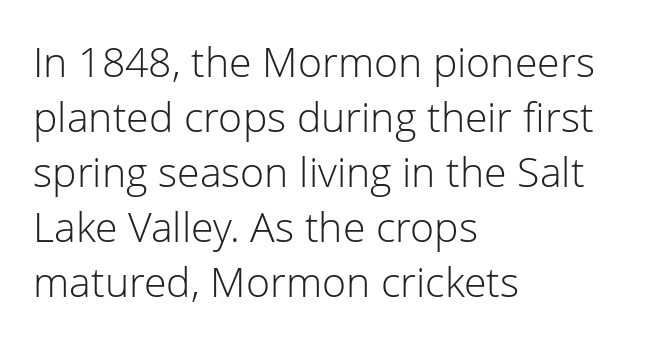
The image shows 41 px light sans-serif type, upright; set left-aligned, normal line spacing (1.34x), normal letter spacing, not underlined; low stroke contrast and a medium x-height.
